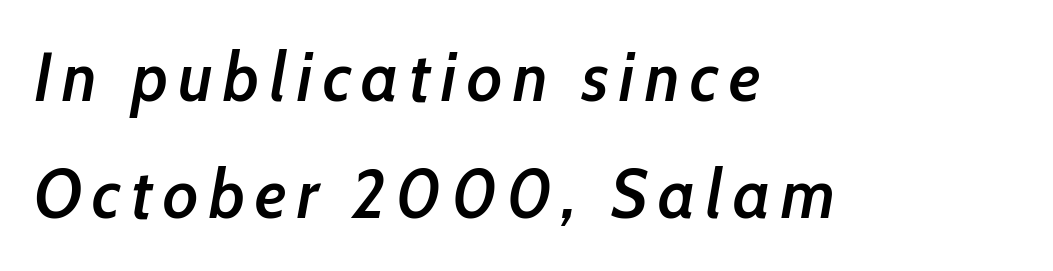
Q: Is the text bold? A: Semi-bold.
Q: Is the text italic (slanted)? A: Yes, it leans right by about 10 degrees.
Q: Is the text underlined? A: No.
Q: How is the paragraph aligned? A: Left-aligned.
Q: Is the spacing between lines tight, normal or loose? A: Normal.
Q: Width (condensed, normal, or wide)? A: Condensed.
Q: Stroke contrast? A: Low.
Q: x-height? A: Medium.
Q: Monospaced? A: No.
